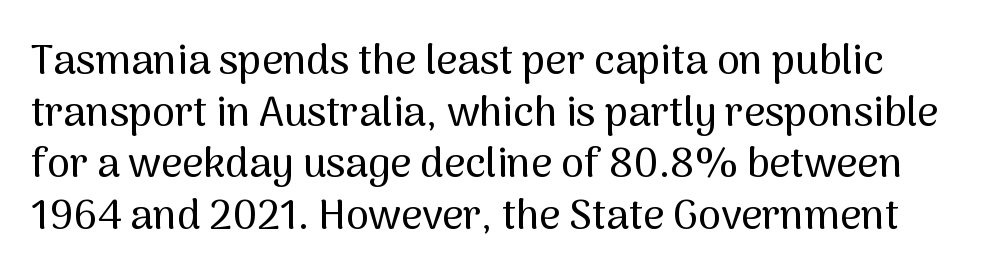
Q: Is the text italic (slanted)? A: No, it is upright.
Q: Is the typeface a serif or a sans-serif typeface? A: Sans-serif.
Q: Is the text underlined? A: No.
Q: Is the spacing between letters normal or unusually wide? A: Normal.
Q: Is the spacing between lines tight, normal or loose? A: Normal.
Q: Width (condensed, normal, or wide)? A: Normal.
Q: Stroke contrast? A: Medium.
Q: x-height? A: Medium.
Q: Monospaced? A: No.
